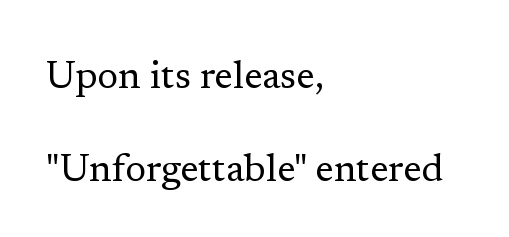
The image shows 38 px regular-weight serif type, upright; set left-aligned, loose line spacing (2.44x), normal letter spacing, not underlined; low stroke contrast and a medium x-height.
